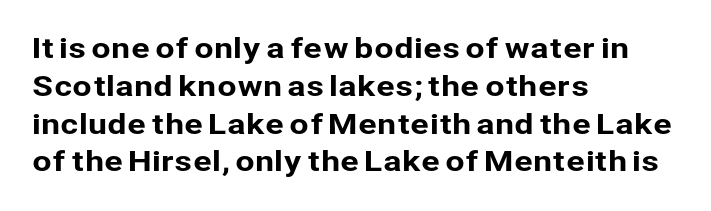
The image shows 28 px sans-serif type, upright; set left-aligned, normal line spacing (1.35x), normal letter spacing, not underlined; low stroke contrast and a medium x-height.
